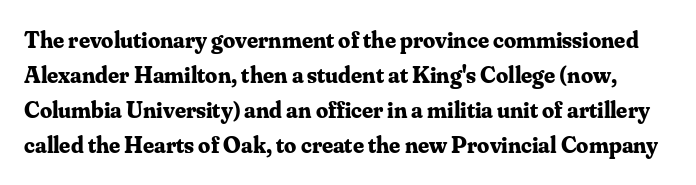
These lines carry a lot of weight — the face is fully bold. Notice how the stems are strictly vertical — no italics here. Inter-character spacing is left at the font's built-in metrics. Has an underline been added? It has not.
